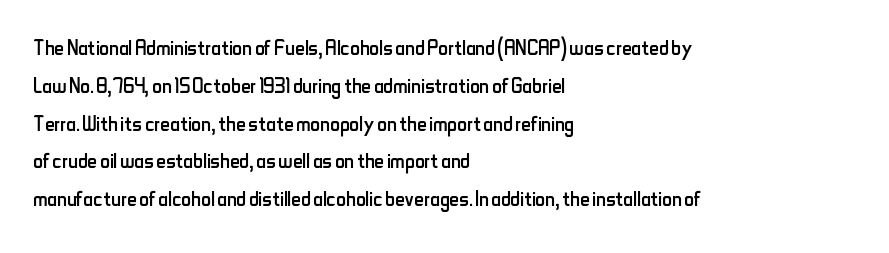
Short note: letters normally spaced. These lines are set flush left with a ragged right edge. The passage shown is not bold in any degree. Rows of type keep a routine distance in the vertical direction. This is the regular roman posture of the typeface.
